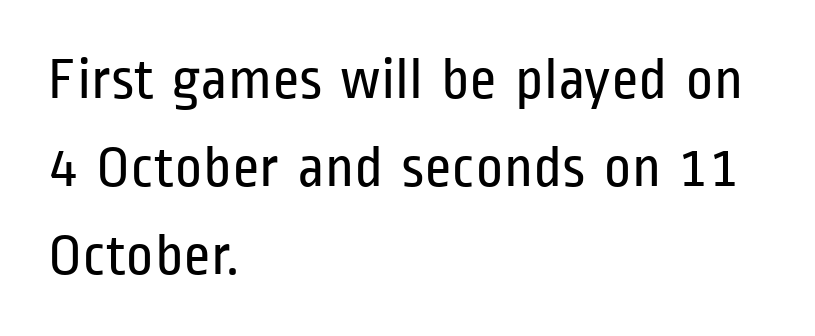
Q: Is the text bold? A: No.
Q: Is the text italic (slanted)? A: No, it is upright.
Q: Is the typeface a serif or a sans-serif typeface? A: Sans-serif.
Q: Is the text underlined? A: No.
Q: How is the paragraph aligned? A: Left-aligned.
Q: Is the spacing between letters normal or unusually wide? A: Normal.
Q: Is the spacing between lines tight, normal or loose? A: Normal.
Q: Width (condensed, normal, or wide)? A: Condensed.
Q: Stroke contrast? A: Low.
Q: x-height? A: Medium.
Q: Monospaced? A: No.
